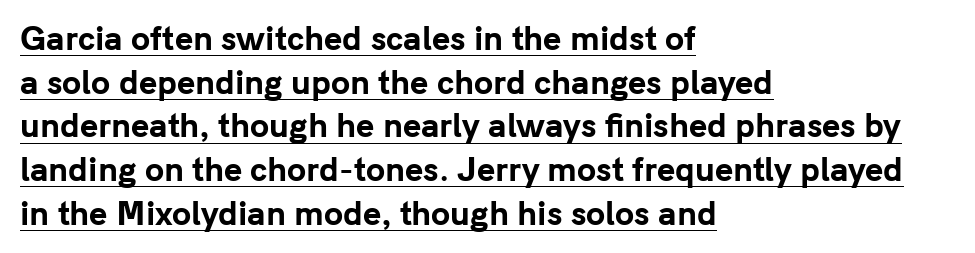
The image shows 31 px bold sans-serif type, upright; set left-aligned, normal line spacing (1.41x), normal letter spacing, underlined; low stroke contrast and a medium x-height.
